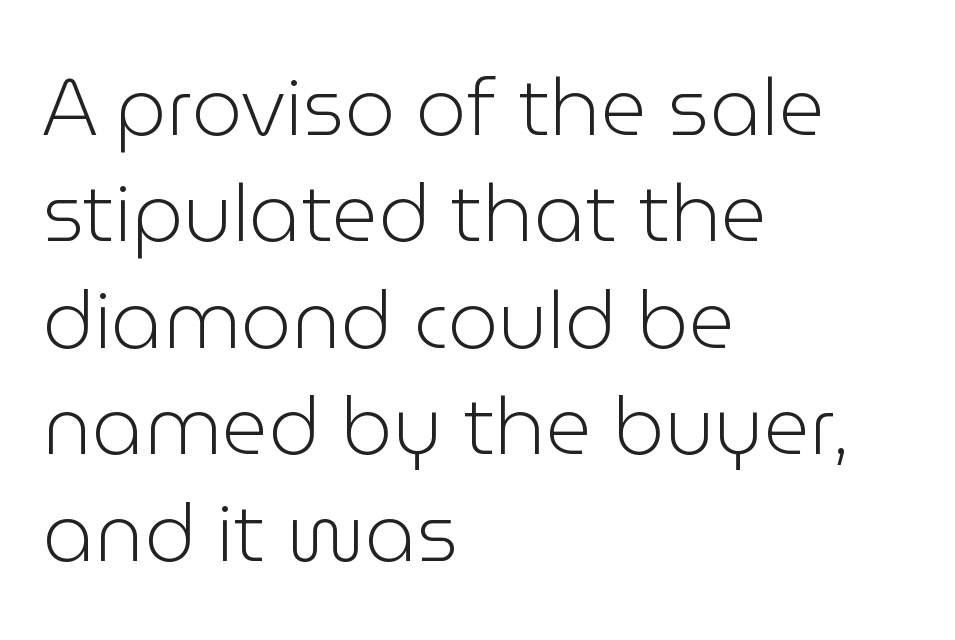
Q: Is the text bold? A: No.
Q: Is the text italic (slanted)? A: No, it is upright.
Q: Is the typeface a serif or a sans-serif typeface? A: Sans-serif.
Q: Is the text underlined? A: No.
Q: How is the paragraph aligned? A: Left-aligned.
Q: Is the spacing between letters normal or unusually wide? A: Normal.
Q: Is the spacing between lines tight, normal or loose? A: Normal.
Q: Width (condensed, normal, or wide)? A: Normal.
Q: Stroke contrast? A: Low.
Q: x-height? A: Medium.
Q: Monospaced? A: No.
